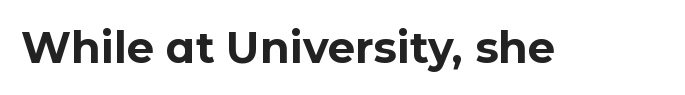
I'd call this a sans setting — the letters go barefoot. It's the straight-up-and-down kind of type. This rendering leaves character spacing at its baseline value. The face used here is proportionally spaced, like ordinary book or web type. Heft: maximum for text — a bold. Clear beneath every line of the passage.
